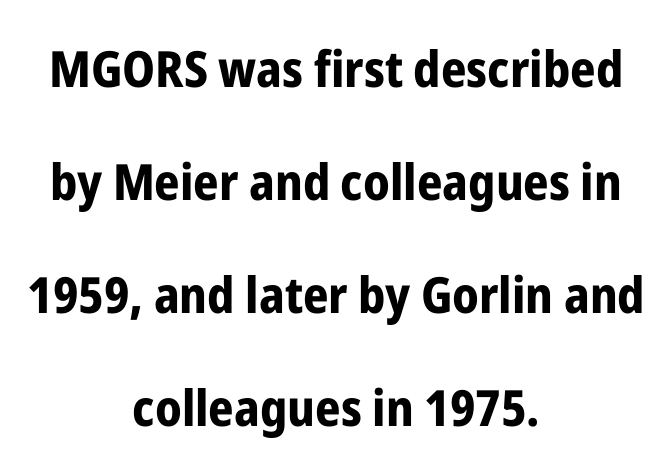
Q: Is the text bold? A: Yes.
Q: Is the text italic (slanted)? A: No, it is upright.
Q: Is the typeface a serif or a sans-serif typeface? A: Sans-serif.
Q: Is the text underlined? A: No.
Q: How is the paragraph aligned? A: Centered.
Q: Is the spacing between letters normal or unusually wide? A: Normal.
Q: Is the spacing between lines tight, normal or loose? A: Loose.
Q: Width (condensed, normal, or wide)? A: Condensed.
Q: Stroke contrast? A: Low.
Q: x-height? A: Medium.
Q: Monospaced? A: No.
